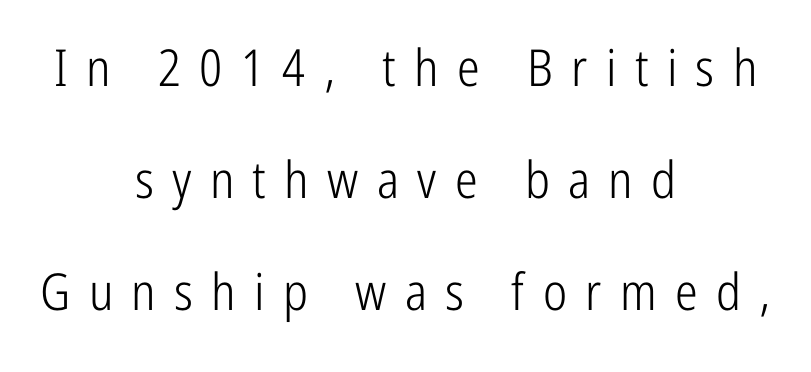
The image shows 51 px light, condensed sans-serif type, upright; set centered, loose line spacing (2.2x), unusually wide letter spacing (+0.36 em), not underlined; low stroke contrast and a medium x-height.
